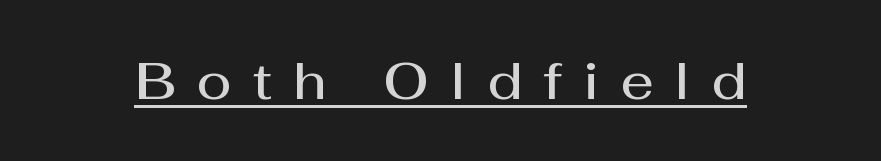
This rendering employs a face without finishing strokes, i.e., a sans-serif. Notice the strokes are somewhat thickened but not fully heavy: this is a semibold. Students, observe the line beneath the letters — that is underlining. The typography opts for an upright posture over an oblique one. Each letter keeps its own natural width here, so spacing adapts to shape.
